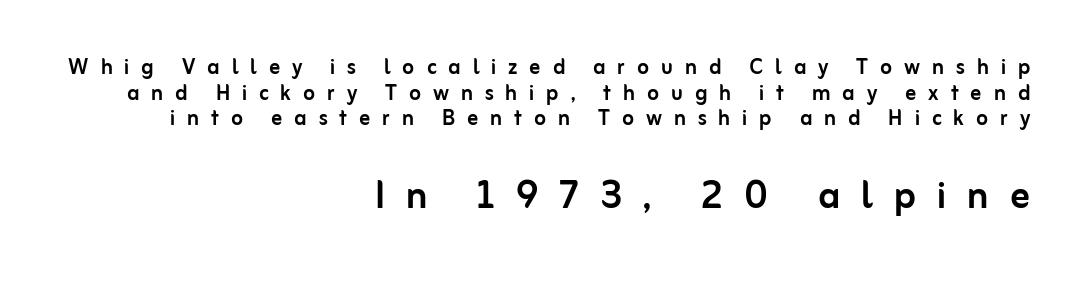
The glyphs in this specimen are sans serif. Leading: reduced. Tall strokes in this sample are plumb rather than angled. The gaps between neighbouring characters are conspicuously large.
